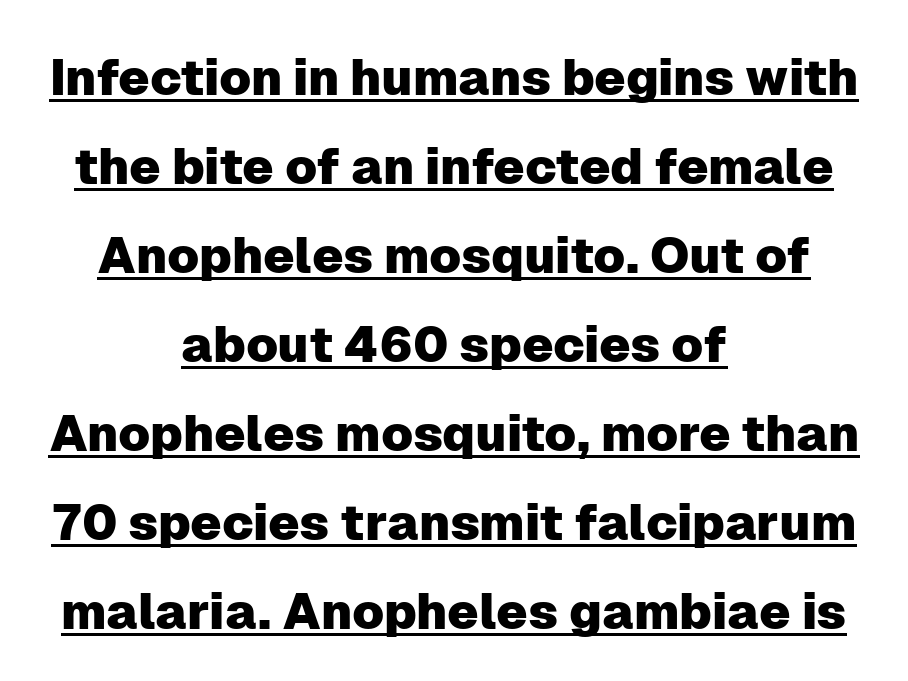
The text block is weighted toward neither margin, spreading evenly from the middle. The face used here is proportionally spaced, like ordinary book or web type. Compared with undecorated copy, this sample adds a rule below the words. Does the type have serifs? No, each stem ends abruptly.
